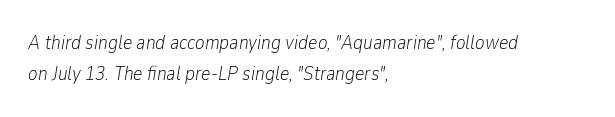
{"italic": "yes", "lean": "right", "slant_degrees": 9, "bold": "no", "underline": "no", "align": "left", "line_spacing": "normal", "line_spacing_ratio": 1.57, "letter_spacing": "normal", "letter_spacing_em": 0.0, "glyph_px": 20}
